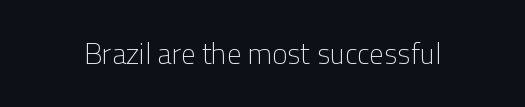
The image shows 29 px light sans-serif type, upright; set normal letter spacing, not underlined; low stroke contrast and a medium x-height.
